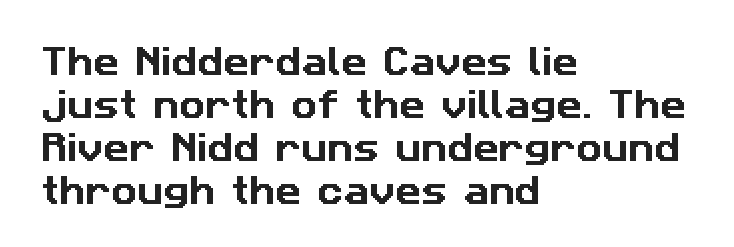
The image shows 32 px sans-serif type; set left-aligned, normal line spacing (1.34x), normal letter spacing, not underlined; low stroke contrast and a medium x-height.
